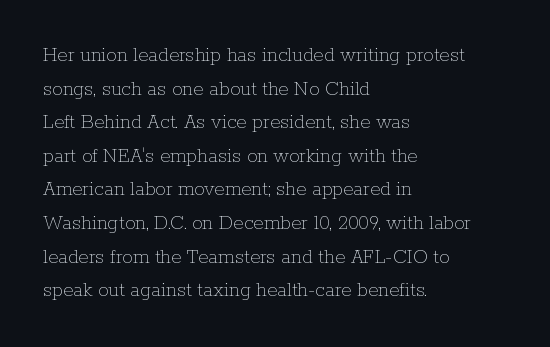
Q: Is the text bold? A: No.
Q: Is the text italic (slanted)? A: No, it is upright.
Q: Is the text underlined? A: No.
Q: How is the paragraph aligned? A: Left-aligned.
Q: Is the spacing between letters normal or unusually wide? A: Normal.
Q: Is the spacing between lines tight, normal or loose? A: Normal.
